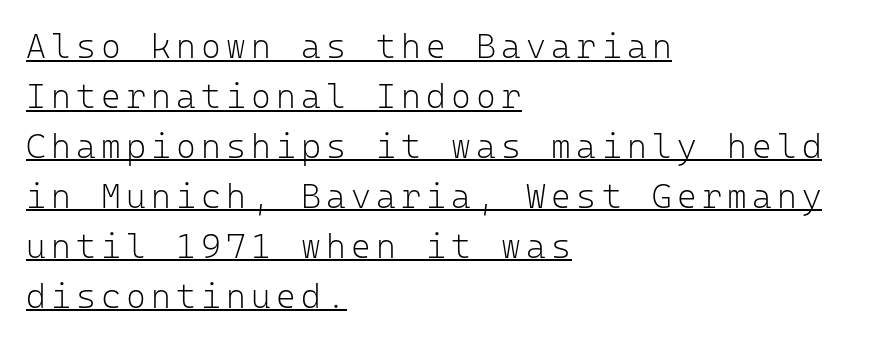
Q: Is the text bold? A: No.
Q: Is the text italic (slanted)? A: No, it is upright.
Q: Is the typeface a serif or a sans-serif typeface? A: Sans-serif.
Q: Is the text underlined? A: Yes.
Q: How is the paragraph aligned? A: Left-aligned.
Q: Is the spacing between lines tight, normal or loose? A: Normal.
Q: Width (condensed, normal, or wide)? A: Normal.
Q: Stroke contrast? A: Low.
Q: x-height? A: Medium.
Q: Monospaced? A: Yes.
